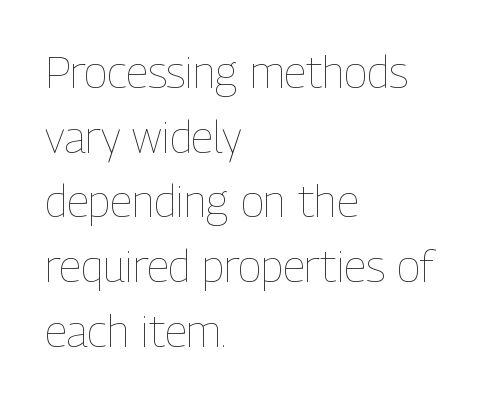
Caption: multi-line text, flush left, ragged right. The face looks like a standard text weight, possibly lighter. Inter-character spacing is left at the font's built-in metrics. In terms of posture, this sample is upright. Anything drawn beneath the words? Only blank space.
